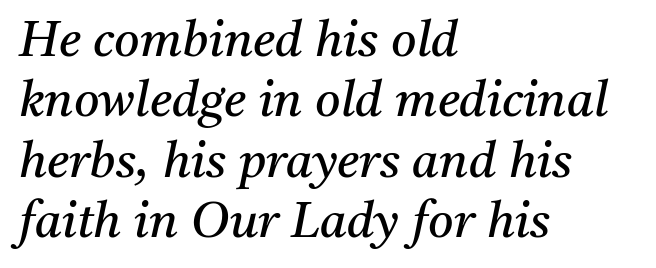
{"serif": "yes", "italic": "yes", "lean": "right", "slant_degrees": 11, "bold": "no", "weight": "regular", "width": "normal", "stroke_contrast": "medium", "x_height": "medium", "monospaced": "no", "underline": "no", "align": "left", "line_spacing_ratio": 1.23, "letter_spacing": "normal", "letter_spacing_em": 0.0, "glyph_px": 49}
